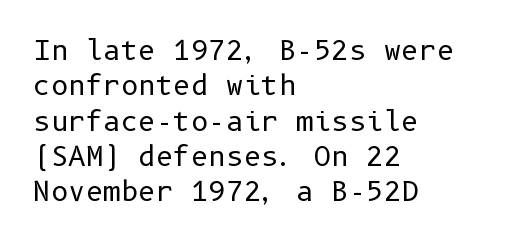
The image shows 27 px text type, upright; set left-aligned, normal line spacing (1.31x), normal letter spacing, not underlined.
